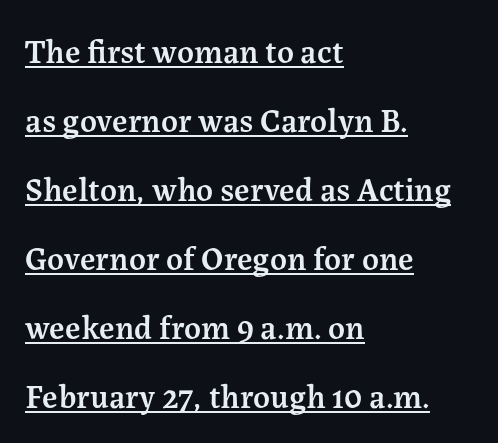
Q: Is the text bold? A: Semi-bold.
Q: Is the text italic (slanted)? A: No, it is upright.
Q: Is the typeface a serif or a sans-serif typeface? A: Serif.
Q: Is the text underlined? A: Yes.
Q: How is the paragraph aligned? A: Left-aligned.
Q: Is the spacing between letters normal or unusually wide? A: Normal.
Q: Is the spacing between lines tight, normal or loose? A: Loose.
Q: Width (condensed, normal, or wide)? A: Normal.
Q: Stroke contrast? A: Medium.
Q: x-height? A: Medium.
Q: Monospaced? A: No.
